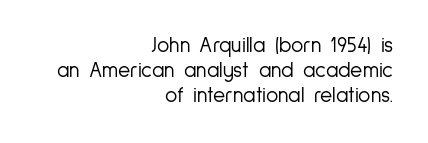
Here the glyphs are tracked normally, forming tight word shapes. Vertical strokes here are truly vertical. The gap between lines stays unmarked. The passage is arranged like a letterhead date or caption credit — flush right. No letter is thick-stroked: the sample isn't bold.
